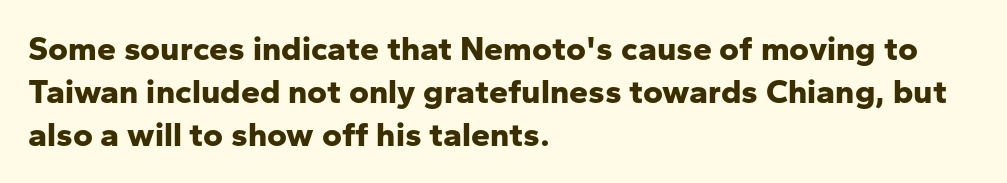
Q: Is the text bold? A: Yes.
Q: Is the text italic (slanted)? A: No, it is upright.
Q: Is the typeface a serif or a sans-serif typeface? A: Sans-serif.
Q: Is the text underlined? A: No.
Q: How is the paragraph aligned? A: Left-aligned.
Q: Is the spacing between letters normal or unusually wide? A: Normal.
Q: Is the spacing between lines tight, normal or loose? A: Normal.
Q: Width (condensed, normal, or wide)? A: Normal.
Q: Stroke contrast? A: Low.
Q: x-height? A: Medium.
Q: Monospaced? A: No.
